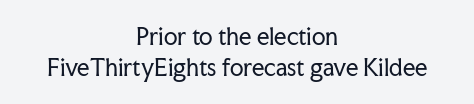
Both edges are ragged and mirror each other, which tells us the setting is centered. The space beneath each line is pristine and unruled. The typesetting does not lean heavy: it is not bold. The passage shown stacks its lines at a standard gap. The gaps between neighbouring characters are ordinary and unremarkable.
